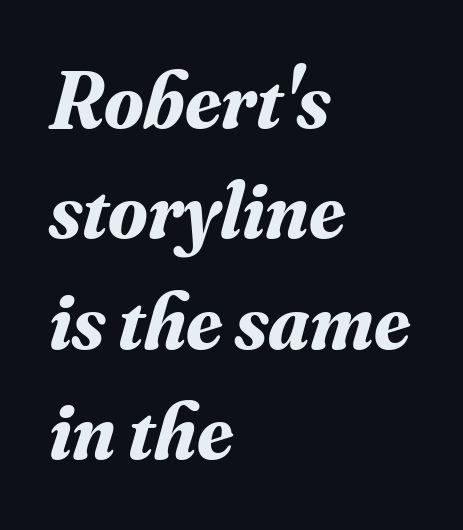
Q: Is the text bold? A: Yes.
Q: Is the text italic (slanted)? A: Yes, it leans right by about 16 degrees.
Q: Is the typeface a serif or a sans-serif typeface? A: Serif.
Q: Is the text underlined? A: No.
Q: How is the paragraph aligned? A: Left-aligned.
Q: Is the spacing between letters normal or unusually wide? A: Normal.
Q: Is the spacing between lines tight, normal or loose? A: Normal.
Q: Width (condensed, normal, or wide)? A: Normal.
Q: Stroke contrast? A: Medium.
Q: x-height? A: Small.
Q: Monospaced? A: No.
